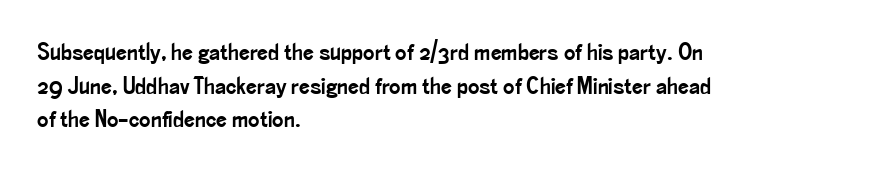
Q: Is the text italic (slanted)? A: No, it is upright.
Q: Is the text underlined? A: No.
Q: How is the paragraph aligned? A: Left-aligned.
Q: Is the spacing between letters normal or unusually wide? A: Normal.
Q: Is the spacing between lines tight, normal or loose? A: Normal.
